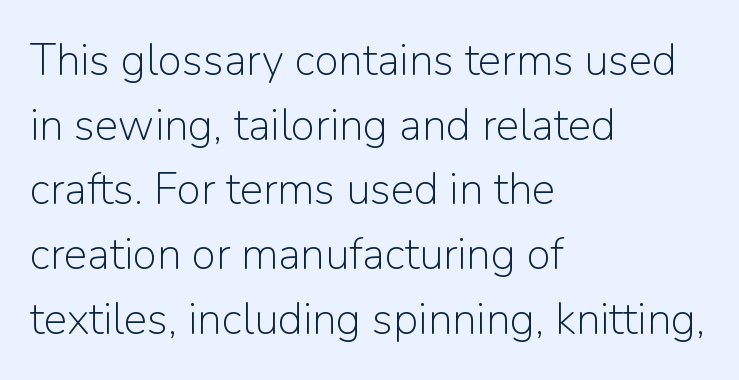
Q: Is the text bold? A: No.
Q: Is the text italic (slanted)? A: No, it is upright.
Q: Is the typeface a serif or a sans-serif typeface? A: Sans-serif.
Q: Is the text underlined? A: No.
Q: How is the paragraph aligned? A: Left-aligned.
Q: Is the spacing between letters normal or unusually wide? A: Normal.
Q: Is the spacing between lines tight, normal or loose? A: Normal.
Q: Width (condensed, normal, or wide)? A: Normal.
Q: Stroke contrast? A: Low.
Q: x-height? A: Medium.
Q: Monospaced? A: No.
